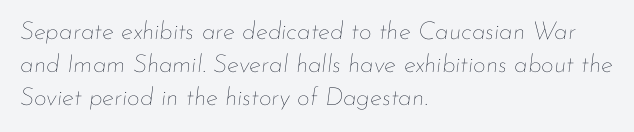
Q: Is the text bold? A: No.
Q: Is the text italic (slanted)? A: Yes, it leans right by about 7 degrees.
Q: Is the text underlined? A: No.
Q: How is the paragraph aligned? A: Left-aligned.
Q: Is the spacing between letters normal or unusually wide? A: Normal.
Q: Is the spacing between lines tight, normal or loose? A: Normal.
